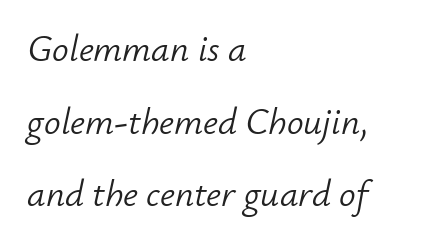
These lines are rendered in a variable-pitch font. Students, observe: this is what heavily led, spacious text looks like. A clean baseline with only descenders dipping below it. The characters are drawn with everyday or finer stroke widths. A classic flush-left, rag-right setting is used for this passage. Characters follow at the spacing the type designer built in.
